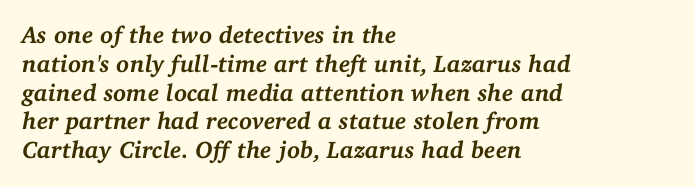
The image shows 24 px bold type, italic (leaning right); set left-aligned, line spacing 1.2x, normal letter spacing, not underlined.
